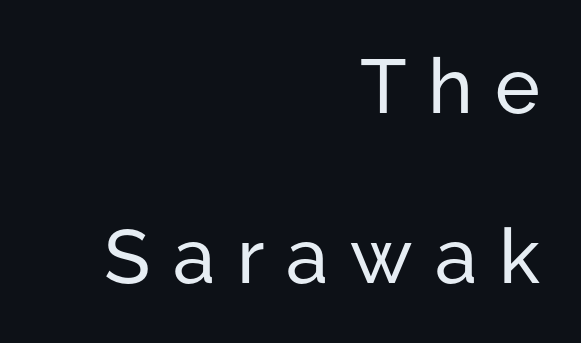
{"serif": "no", "italic": "no", "width": "normal", "stroke_contrast": "low", "x_height": "medium", "monospaced": "no", "underline": "no", "align": "right", "line_spacing": "loose", "line_spacing_ratio": 2.24, "letter_spacing": "wide", "letter_spacing_em": 0.29, "glyph_px": 76}
